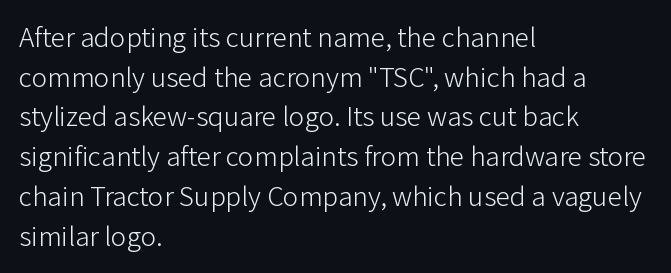
The image shows 29 px light sans-serif type, upright; set left-aligned, normal line spacing (1.37x), normal letter spacing, not underlined; low stroke contrast and a medium x-height.
